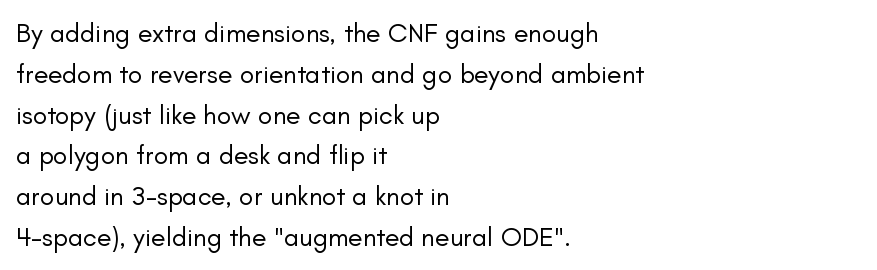
{"italic": "no", "bold": "no", "underline": "no", "align": "left", "line_spacing": "normal", "line_spacing_ratio": 1.51, "letter_spacing": "normal", "letter_spacing_em": 0.0, "glyph_px": 27}
